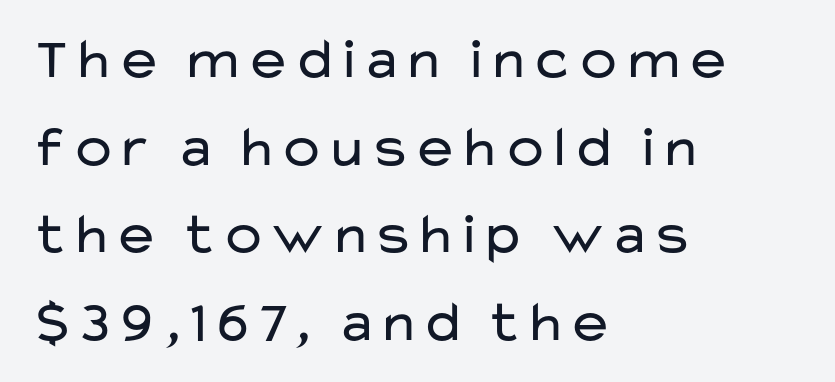
Q: Is the text bold? A: No.
Q: Is the text italic (slanted)? A: No, it is upright.
Q: Is the typeface a serif or a sans-serif typeface? A: Sans-serif.
Q: Is the text underlined? A: No.
Q: How is the paragraph aligned? A: Left-aligned.
Q: Is the spacing between letters normal or unusually wide? A: Normal.
Q: Is the spacing between lines tight, normal or loose? A: Normal.
Q: Width (condensed, normal, or wide)? A: Wide.
Q: Stroke contrast? A: Low.
Q: x-height? A: Medium.
Q: Monospaced? A: No.
